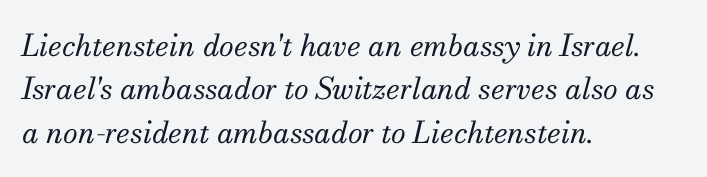
Q: Is the text bold? A: No.
Q: Is the text italic (slanted)? A: Yes, it leans right by about 13 degrees.
Q: Is the typeface a serif or a sans-serif typeface? A: Serif.
Q: Is the text underlined? A: No.
Q: How is the paragraph aligned? A: Left-aligned.
Q: Is the spacing between letters normal or unusually wide? A: Normal.
Q: Is the spacing between lines tight, normal or loose? A: Normal.
Q: Width (condensed, normal, or wide)? A: Normal.
Q: Stroke contrast? A: Medium.
Q: x-height? A: Small.
Q: Monospaced? A: No.
